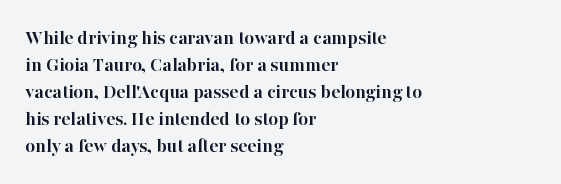
The image shows 21 px bold type, upright; set left-aligned, normal line spacing (1.28x), normal letter spacing, not underlined.
